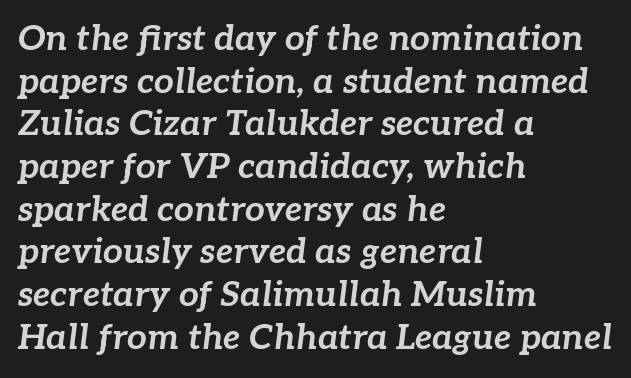
Q: Is the text bold? A: Yes.
Q: Is the text italic (slanted)? A: Yes, it leans right by about 7 degrees.
Q: Is the text underlined? A: No.
Q: How is the paragraph aligned? A: Left-aligned.
Q: Is the spacing between letters normal or unusually wide? A: Normal.
Q: Width (condensed, normal, or wide)? A: Normal.
Q: Stroke contrast? A: Low.
Q: x-height? A: Medium.
Q: Monospaced? A: No.
